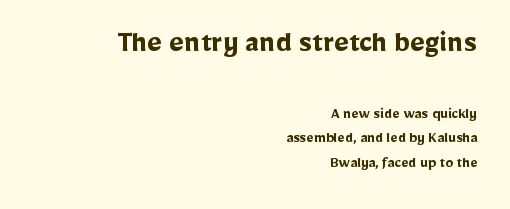
{"serif": "no", "italic": "no", "bold": "yes", "weight": "semibold", "width": "normal", "stroke_contrast": "low", "x_height": "medium", "monospaced": "no", "underline": "no", "align": "right", "line_spacing": "normal", "line_spacing_ratio": 1.56, "letter_spacing": "normal", "letter_spacing_em": 0.0, "larger_block": "first", "size_ratio": 2.0, "glyph_px": 32}
